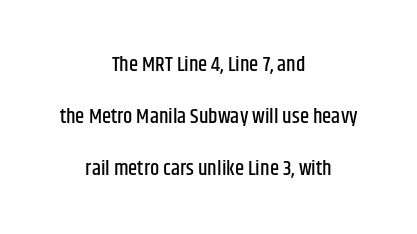
{"italic": "no", "underline": "no", "align": "center", "line_spacing": "loose", "line_spacing_ratio": 2.47, "letter_spacing": "normal", "letter_spacing_em": 0.0, "glyph_px": 21}
